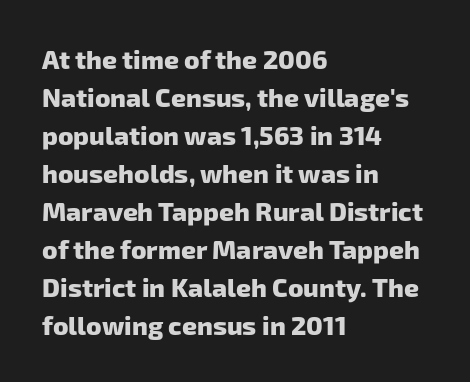
Notice how descenders clear the ascenders below comfortably — that's standard leading. Bold? Absolutely — the strokes are thick and heavy. The paragraph shown leans on its left margin. The words here are not underlined.
